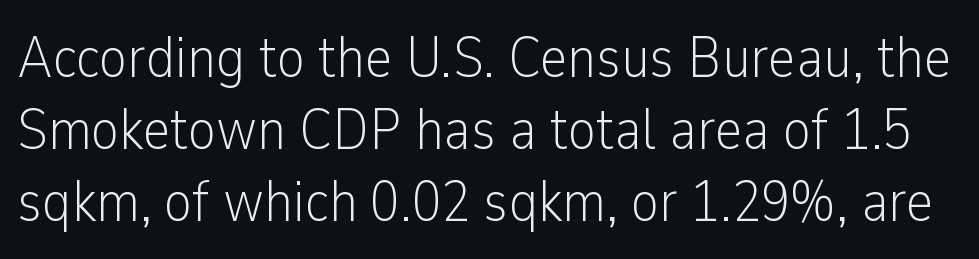
{"serif": "no", "italic": "no", "bold": "no", "weight": "light", "width": "condensed", "stroke_contrast": "low", "x_height": "medium", "monospaced": "no", "underline": "no", "line_spacing_ratio": 1.22, "letter_spacing": "normal", "letter_spacing_em": 0.0, "glyph_px": 59}
